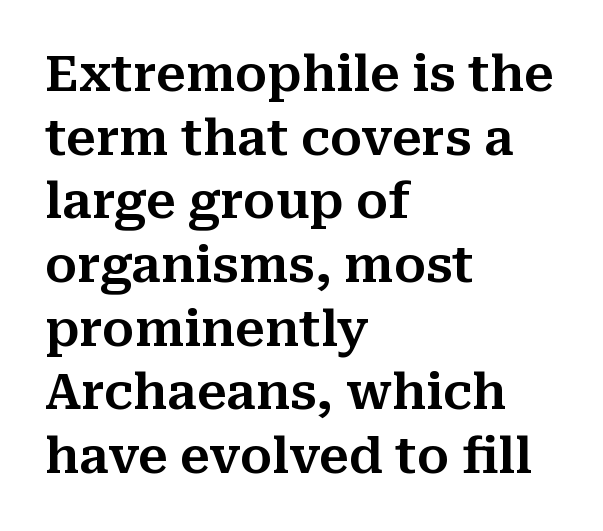
{"serif": "yes", "italic": "no", "width": "normal", "stroke_contrast": "medium", "x_height": "medium", "monospaced": "no", "underline": "no", "align": "left", "line_spacing": "normal", "line_spacing_ratio": 1.3, "letter_spacing": "normal", "letter_spacing_em": 0.0, "glyph_px": 49}
